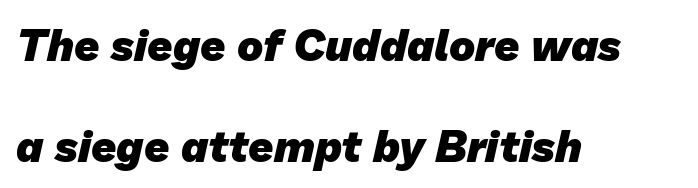
The image shows 44 px heavy sans-serif type; set left-aligned, loose line spacing (2.29x), normal letter spacing, not underlined; low stroke contrast and a medium x-height.
